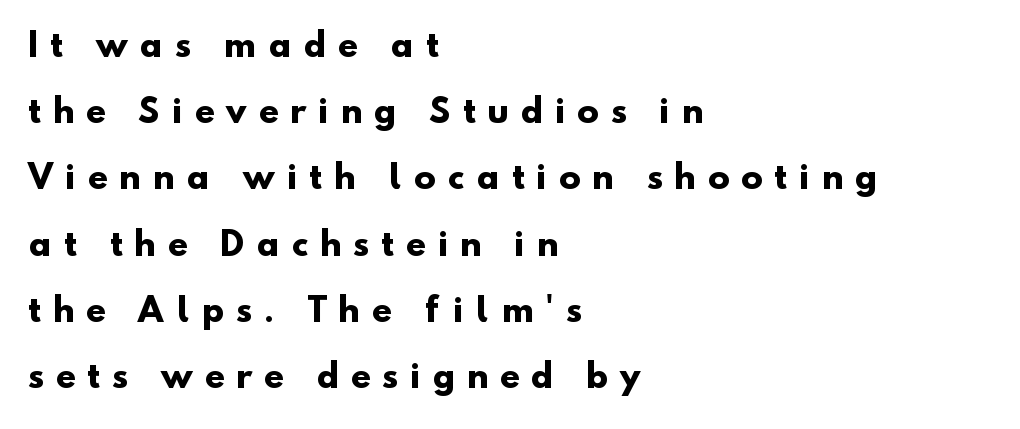
Q: Is the text bold? A: Yes.
Q: Is the typeface a serif or a sans-serif typeface? A: Sans-serif.
Q: Is the text underlined? A: No.
Q: How is the paragraph aligned? A: Left-aligned.
Q: Is the spacing between letters normal or unusually wide? A: Unusually wide.
Q: Is the spacing between lines tight, normal or loose? A: Loose.
Q: Width (condensed, normal, or wide)? A: Normal.
Q: Stroke contrast? A: Low.
Q: x-height? A: Small.
Q: Monospaced? A: No.
